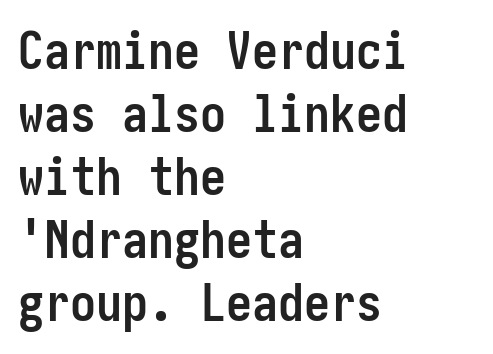
{"serif": "no", "italic": "no", "bold": "yes", "weight": "semibold", "width": "condensed", "stroke_contrast": "low", "x_height": "medium", "underline": "no", "align": "left", "line_spacing_ratio": 1.21, "letter_spacing": "normal", "letter_spacing_em": 0.0, "glyph_px": 52}
